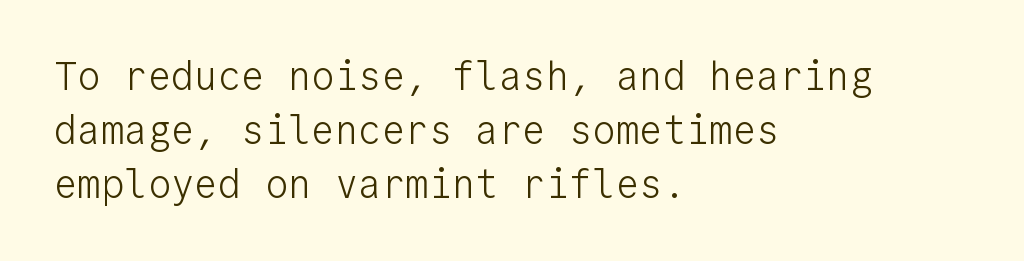
These lines sit exactly where default settings would place them. Nope, not italic — everything's standing straight. The characters display no serif detailing; their extremities are plain. Does extra space separate the letters? No, they use regular spacing.
